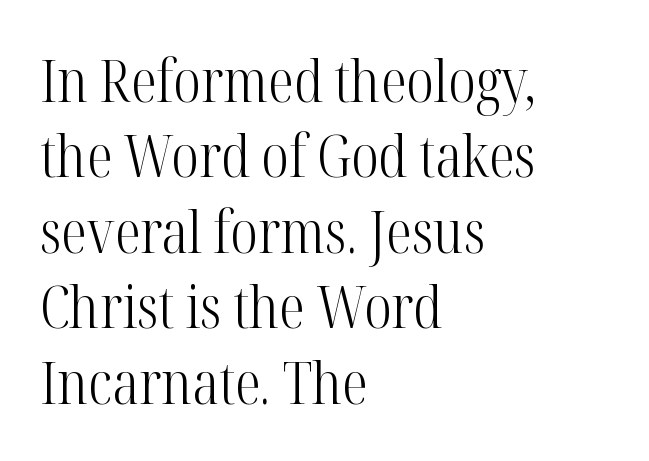
Students, note that the glyphs here touch the page at normal intervals. Rows of type keep a routine distance in the vertical direction. The letters look calm and open, with moderate or lighter stems. The font's upright variant was chosen for this text.
